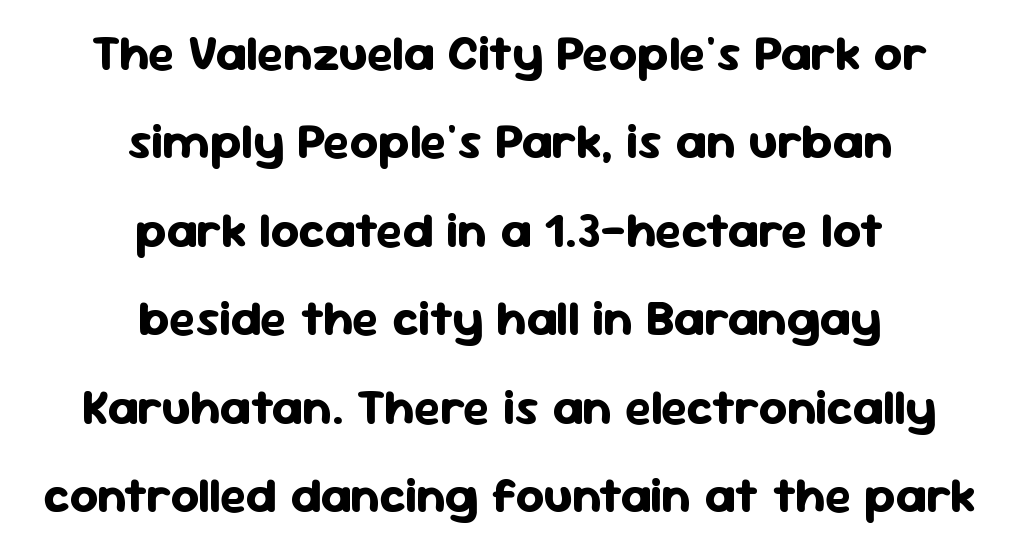
Q: Is the text bold? A: Yes.
Q: Is the text italic (slanted)? A: No, it is upright.
Q: Is the typeface a serif or a sans-serif typeface? A: Sans-serif.
Q: Is the text underlined? A: No.
Q: How is the paragraph aligned? A: Centered.
Q: Is the spacing between letters normal or unusually wide? A: Normal.
Q: Width (condensed, normal, or wide)? A: Normal.
Q: Stroke contrast? A: Low.
Q: x-height? A: Medium.
Q: Monospaced? A: No.
